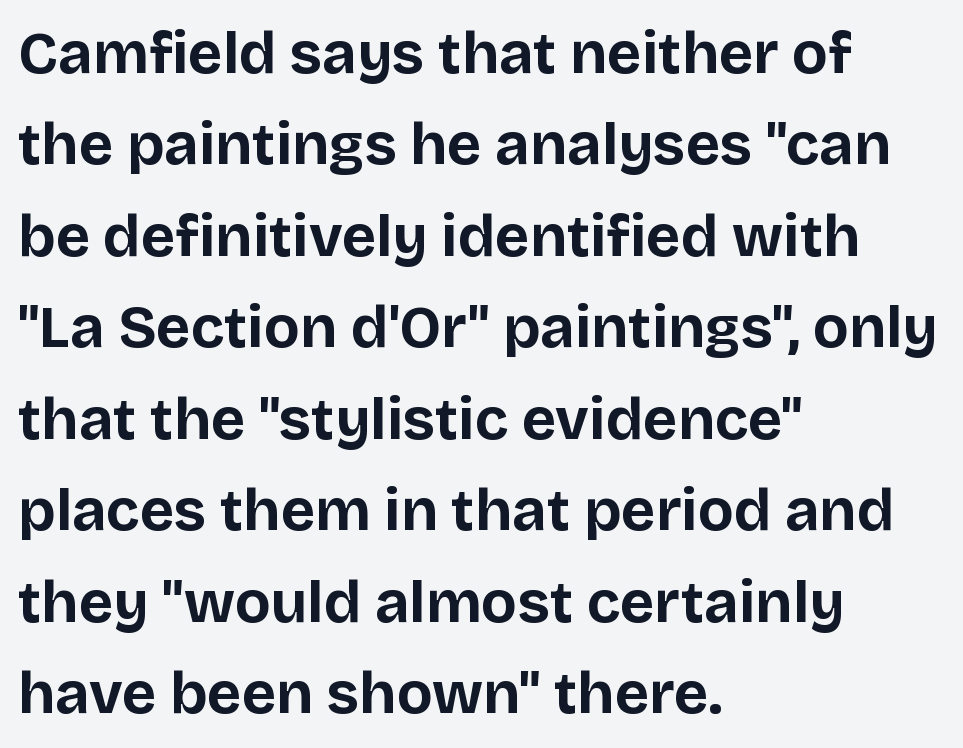
Q: Is the text bold? A: Yes.
Q: Is the text italic (slanted)? A: No, it is upright.
Q: Is the typeface a serif or a sans-serif typeface? A: Sans-serif.
Q: Is the text underlined? A: No.
Q: How is the paragraph aligned? A: Left-aligned.
Q: Is the spacing between letters normal or unusually wide? A: Normal.
Q: Is the spacing between lines tight, normal or loose? A: Normal.
Q: Width (condensed, normal, or wide)? A: Normal.
Q: Stroke contrast? A: Low.
Q: x-height? A: Large.
Q: Monospaced? A: No.
